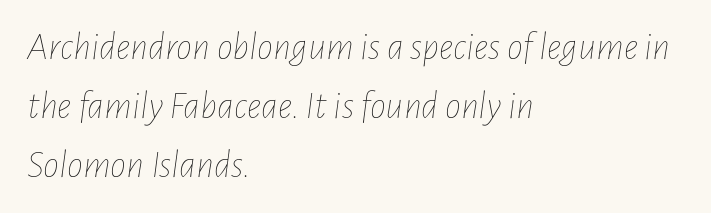
Q: Is the text bold? A: No.
Q: Is the text italic (slanted)? A: Yes, it leans right by about 7 degrees.
Q: Is the text underlined? A: No.
Q: How is the paragraph aligned? A: Left-aligned.
Q: Is the spacing between letters normal or unusually wide? A: Normal.
Q: Is the spacing between lines tight, normal or loose? A: Normal.
Q: Width (condensed, normal, or wide)? A: Condensed.
Q: Stroke contrast? A: Low.
Q: x-height? A: Medium.
Q: Monospaced? A: No.
